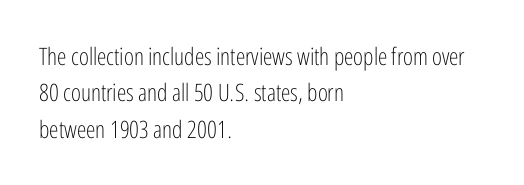
{"italic": "no", "bold": "no", "underline": "no", "align": "left", "line_spacing": "normal", "line_spacing_ratio": 1.52, "letter_spacing": "normal", "letter_spacing_em": 0.0, "glyph_px": 24}
